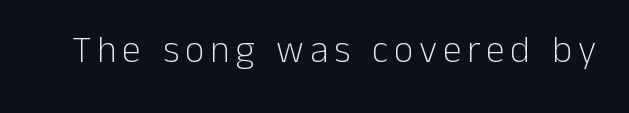
{"serif": "no", "italic": "no", "bold": "no", "weight": "light", "width": "normal", "stroke_contrast": "low", "x_height": "medium", "monospaced": "no", "underline": "no", "glyph_px": 38}
